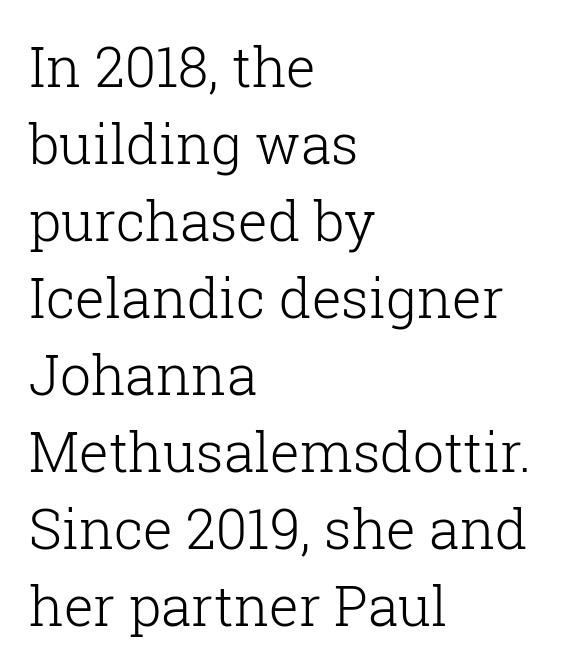
{"serif": "yes", "italic": "no", "bold": "no", "weight": "light", "width": "normal", "stroke_contrast": "low", "x_height": "medium", "monospaced": "no", "underline": "no", "align": "left", "line_spacing": "normal", "line_spacing_ratio": 1.4, "letter_spacing": "normal", "letter_spacing_em": 0.0, "glyph_px": 55}
